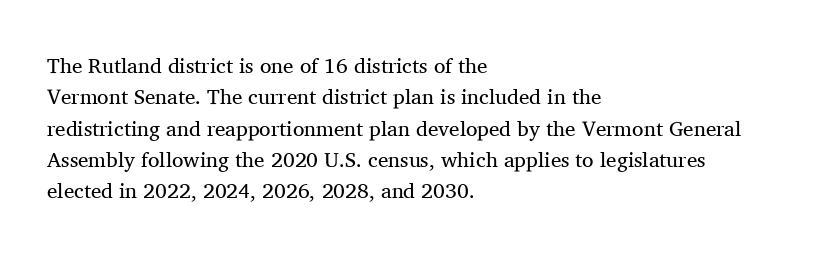
The image shows 21 px text type, upright; set left-aligned, normal line spacing (1.49x), normal letter spacing, not underlined.
